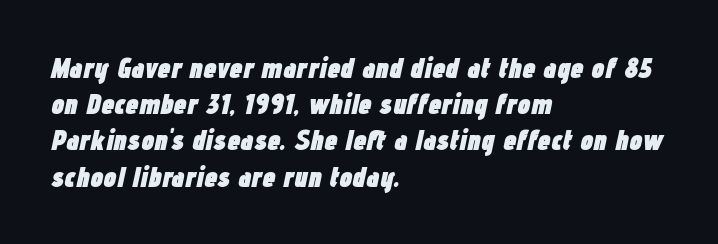
Heavy-handed strokes throughout: this text is bold. Line spacing here is normal. It's the slanting kind of type. This sample has the flowing, uneven cadence of proportional lettering. Unmarked baselines from the first word to the last. Is the block centered? No — it sits flush against the left margin.
